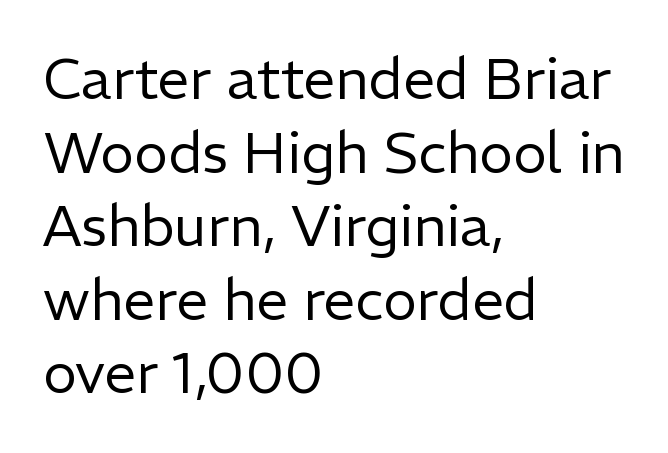
The image shows 57 px regular-weight sans-serif type, upright; set left-aligned, normal line spacing (1.29x), normal letter spacing, not underlined; low stroke contrast and a medium x-height.
